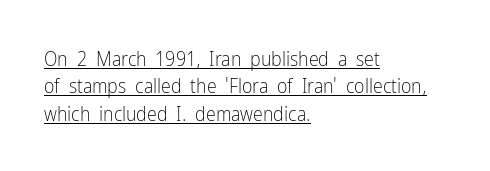
The image shows 20 px text type, upright; set left-aligned, normal line spacing (1.37x), normal letter spacing, underlined.
